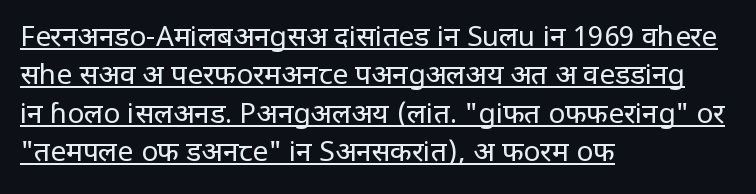
{"serif": "no", "italic": "no", "bold": "no", "weight": "regular", "width": "condensed", "stroke_contrast": "low", "x_height": "large", "monospaced": "no", "underline": "yes", "align": "left", "line_spacing": "normal", "line_spacing_ratio": 1.37, "letter_spacing": "normal", "letter_spacing_em": 0.0, "glyph_px": 28}
